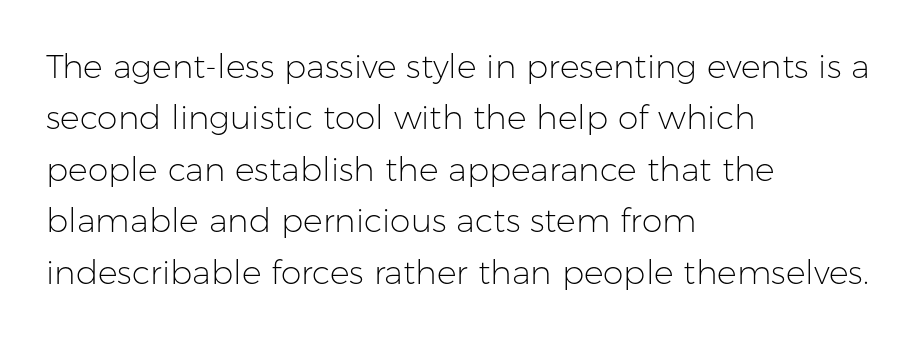
The face used here is proportionally spaced, like ordinary book or web type. The typeface chosen for these lines omits serifs. The passage shown is not bold in any degree. A clean baseline with only descenders dipping below it. The setting favours the left margin, as ordinary paragraphs usually do.
